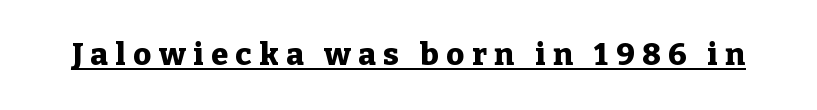
The image shows 31 px heavy serif type, upright; set unusually wide letter spacing (+0.25 em), underlined; low stroke contrast and a medium x-height.
